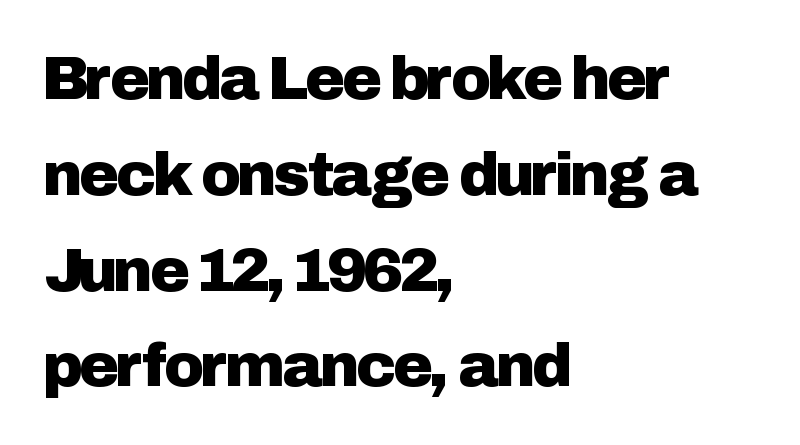
The image shows 61 px sans-serif type, upright; set left-aligned, normal line spacing (1.57x), normal letter spacing, not underlined; low stroke contrast and a medium x-height.
